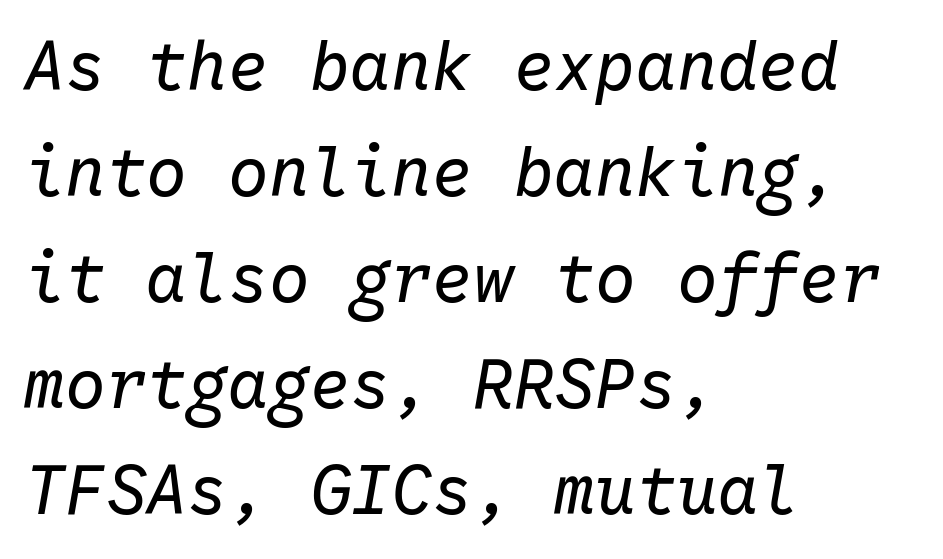
Characters follow at the spacing the type designer built in. Casual observation: everything's shoved over to the left. Summary of weight: not heavy and not bold. The lettering tilts uniformly, giving the passage an italic look.
